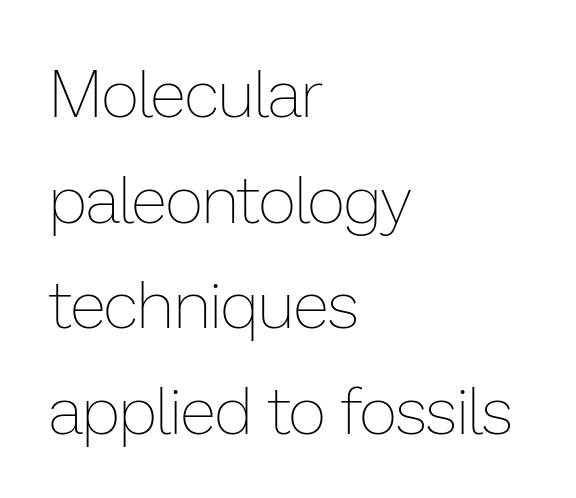
The image shows 66 px thin type, upright; set left-aligned, normal line spacing (1.6x), normal letter spacing, not underlined; low stroke contrast and a medium x-height.
